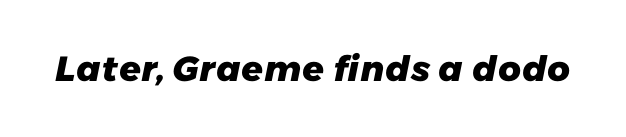
The image shows 35 px heavy sans-serif type; set normal letter spacing, not underlined; low stroke contrast and a medium x-height.
